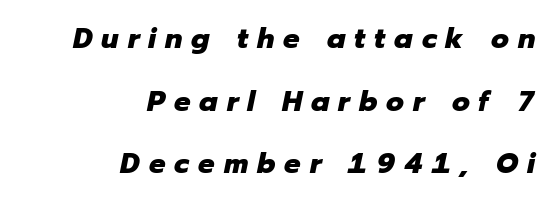
Q: Is the text bold? A: Yes.
Q: Is the text italic (slanted)? A: Yes, it leans right by about 12 degrees.
Q: Is the text underlined? A: No.
Q: How is the paragraph aligned? A: Right-aligned.
Q: Is the spacing between letters normal or unusually wide? A: Unusually wide.
Q: Is the spacing between lines tight, normal or loose? A: Loose.
Q: Width (condensed, normal, or wide)? A: Normal.
Q: Stroke contrast? A: Low.
Q: x-height? A: Medium.
Q: Monospaced? A: No.
